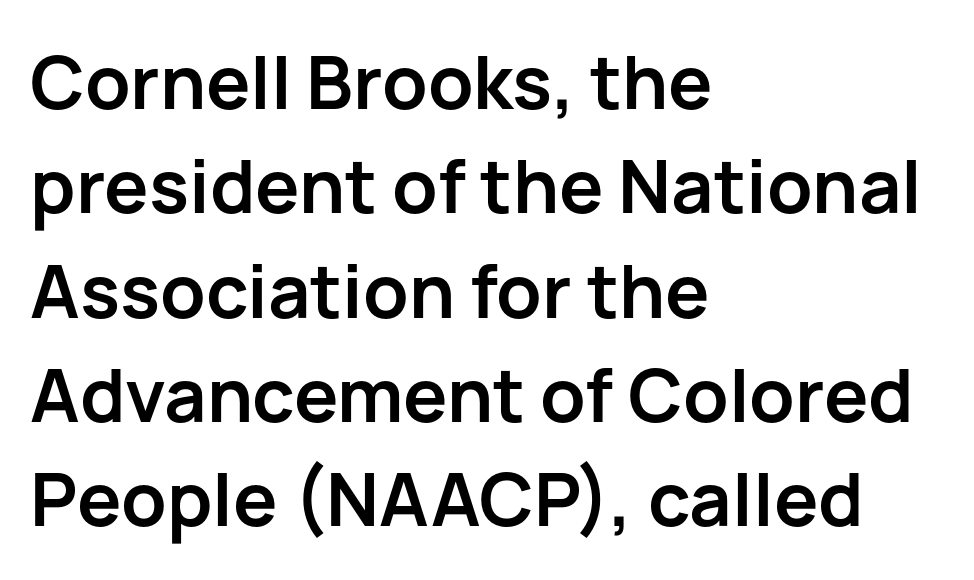
The image shows 74 px semibold sans-serif type, upright; set left-aligned, normal line spacing (1.41x), normal letter spacing, not underlined; low stroke contrast and a medium x-height.
